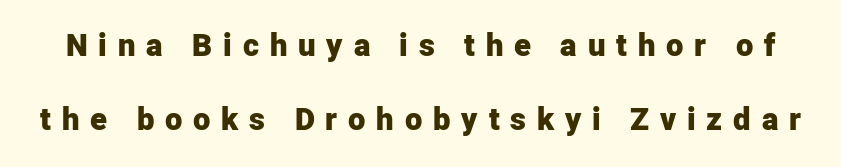
The image shows 31 px heavy sans-serif type, upright; set loose line spacing (2.38x), unusually wide letter spacing (+0.35 em), not underlined; low stroke contrast and a medium x-height.
